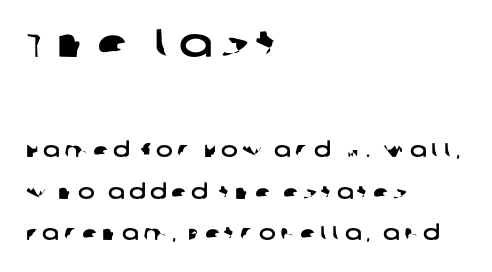
The image shows 40 px wide sans-serif type; set left-aligned, loose line spacing (2.08x), unusually wide letter spacing (+0.23 em), not underlined; the first (top) block is 2.0x larger; low stroke contrast and a large x-height.
